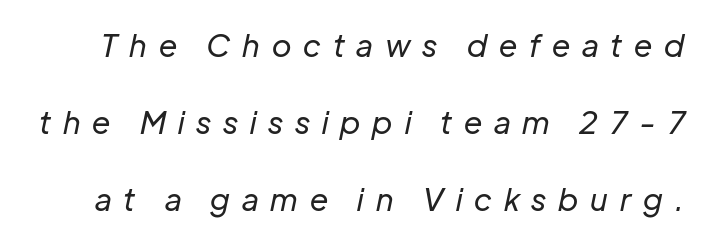
{"italic": "yes", "lean": "right", "slant_degrees": 12, "bold": "no", "weight": "regular", "width": "normal", "stroke_contrast": "low", "x_height": "medium", "monospaced": "no", "underline": "no", "line_spacing": "loose", "line_spacing_ratio": 2.48, "letter_spacing": "wide", "letter_spacing_em": 0.39, "glyph_px": 31}
